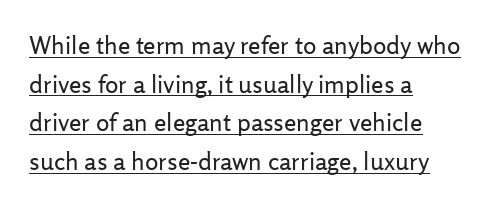
Q: Is the text bold? A: No.
Q: Is the text italic (slanted)? A: No, it is upright.
Q: Is the text underlined? A: Yes.
Q: How is the paragraph aligned? A: Left-aligned.
Q: Is the spacing between letters normal or unusually wide? A: Normal.
Q: Is the spacing between lines tight, normal or loose? A: Normal.
